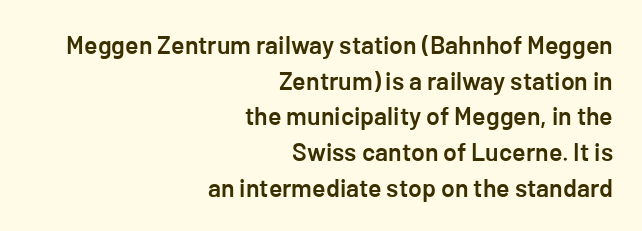
Q: Is the text bold? A: Semi-bold.
Q: Is the text italic (slanted)? A: No, it is upright.
Q: Is the text underlined? A: No.
Q: How is the paragraph aligned? A: Right-aligned.
Q: Is the spacing between letters normal or unusually wide? A: Normal.
Q: Is the spacing between lines tight, normal or loose? A: Normal.
